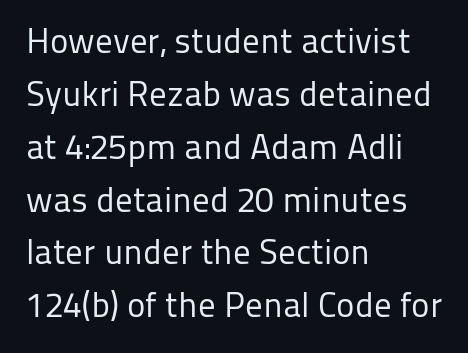
{"serif": "no", "italic": "no", "bold": "no", "weight": "regular", "width": "normal", "stroke_contrast": "low", "x_height": "medium", "monospaced": "no", "underline": "no", "align": "left", "line_spacing": "normal", "line_spacing_ratio": 1.51, "letter_spacing": "normal", "letter_spacing_em": 0.0, "glyph_px": 35}
